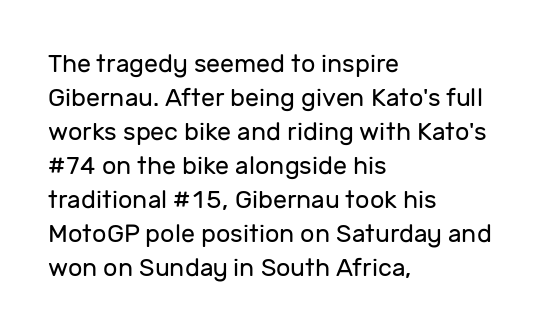
The image shows 25 px text type, upright; set left-aligned, normal line spacing (1.36x), normal letter spacing, not underlined.
